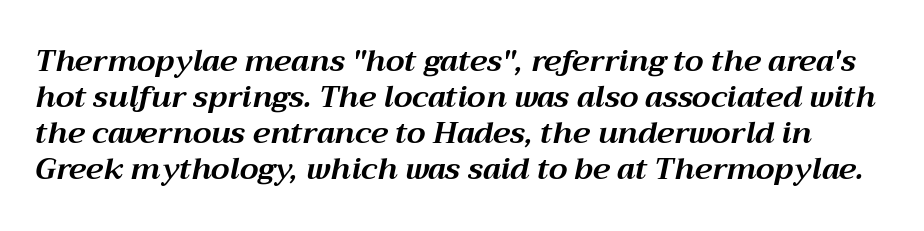
Looking at the ascenders, they clearly lean. Unmarked baselines from the first word to the last. Tracking here is standard; glyphs follow each other at the usual distance. Every letter is thick-stroked: bold, no question. Varying glyph widths throughout — classic text-font behaviour.
